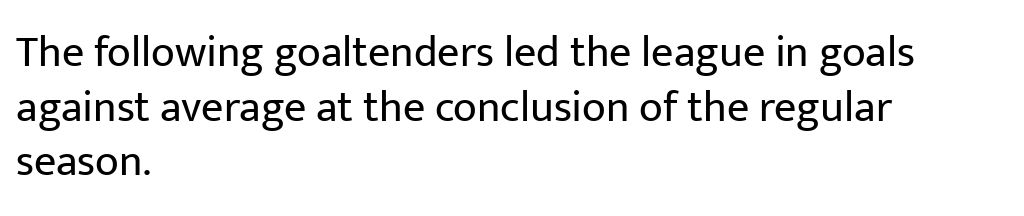
Q: Is the text bold? A: No.
Q: Is the text italic (slanted)? A: No, it is upright.
Q: Is the typeface a serif or a sans-serif typeface? A: Sans-serif.
Q: Is the text underlined? A: No.
Q: How is the paragraph aligned? A: Left-aligned.
Q: Is the spacing between letters normal or unusually wide? A: Normal.
Q: Width (condensed, normal, or wide)? A: Normal.
Q: Stroke contrast? A: Low.
Q: x-height? A: Medium.
Q: Monospaced? A: No.
